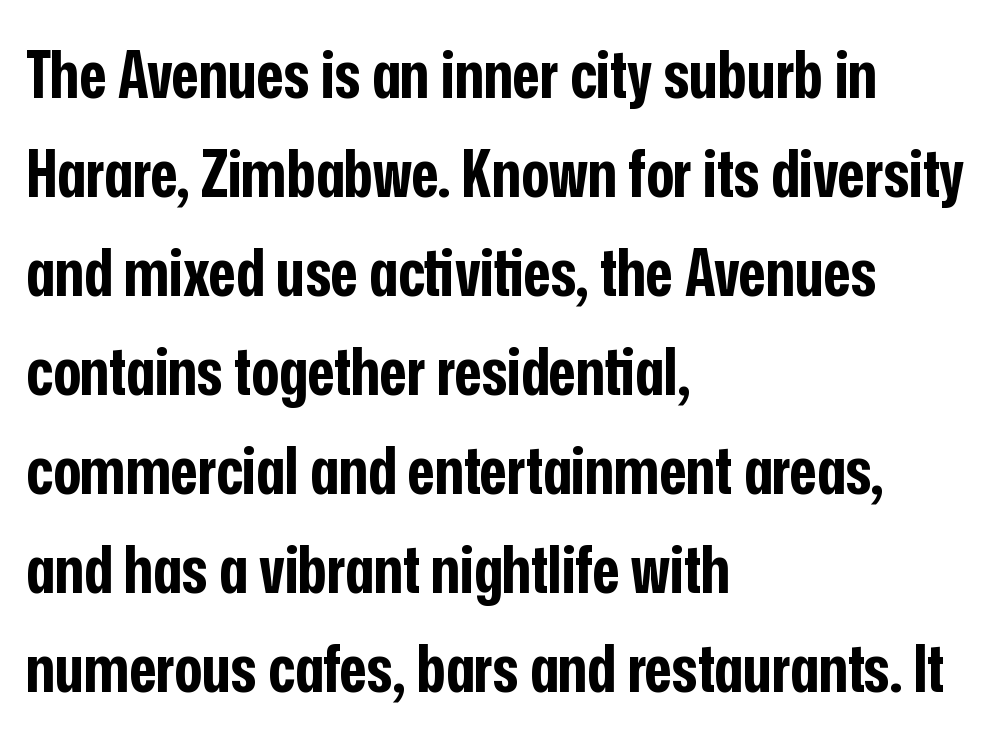
{"serif": "no", "italic": "no", "bold": "yes", "weight": "bold", "width": "condensed", "stroke_contrast": "low", "x_height": "medium", "monospaced": "no", "underline": "no", "align": "left", "line_spacing": "normal", "line_spacing_ratio": 1.5, "letter_spacing": "normal", "letter_spacing_em": 0.0, "glyph_px": 66}
